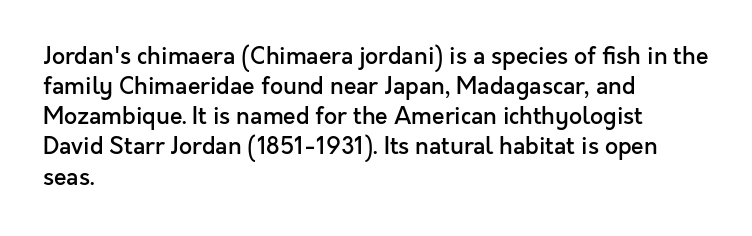
{"italic": "no", "bold": "semi", "underline": "no", "align": "left", "line_spacing": "normal", "line_spacing_ratio": 1.31, "letter_spacing": "normal", "letter_spacing_em": 0.0, "glyph_px": 23}
